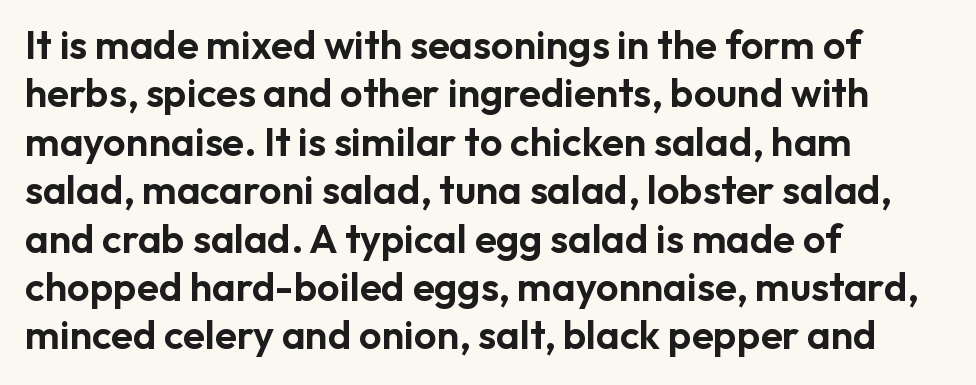
Q: Is the text italic (slanted)? A: No, it is upright.
Q: Is the typeface a serif or a sans-serif typeface? A: Sans-serif.
Q: Is the text underlined? A: No.
Q: How is the paragraph aligned? A: Left-aligned.
Q: Is the spacing between letters normal or unusually wide? A: Normal.
Q: Width (condensed, normal, or wide)? A: Normal.
Q: Stroke contrast? A: Low.
Q: x-height? A: Medium.
Q: Monospaced? A: No.
